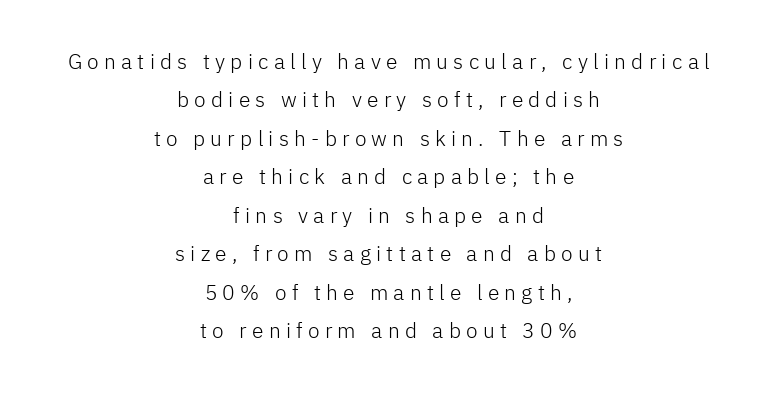
The image shows 21 px text type, upright; set centered, line spacing 1.83x, unusually wide letter spacing (+0.25 em), not underlined.
